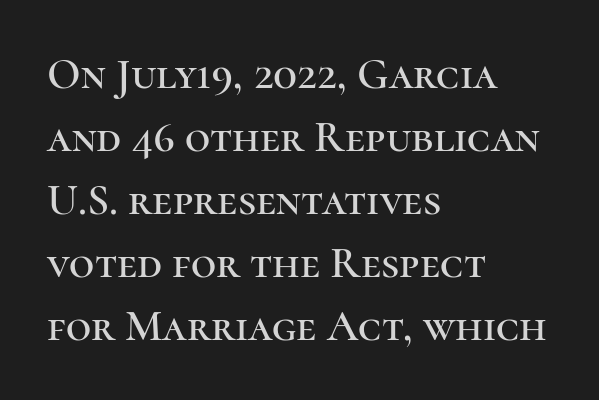
{"serif": "yes", "italic": "no", "width": "normal", "stroke_contrast": "high", "x_height": "medium", "monospaced": "no", "underline": "no", "align": "left", "line_spacing": "normal", "line_spacing_ratio": 1.43, "letter_spacing": "normal", "letter_spacing_em": 0.0, "glyph_px": 44}
